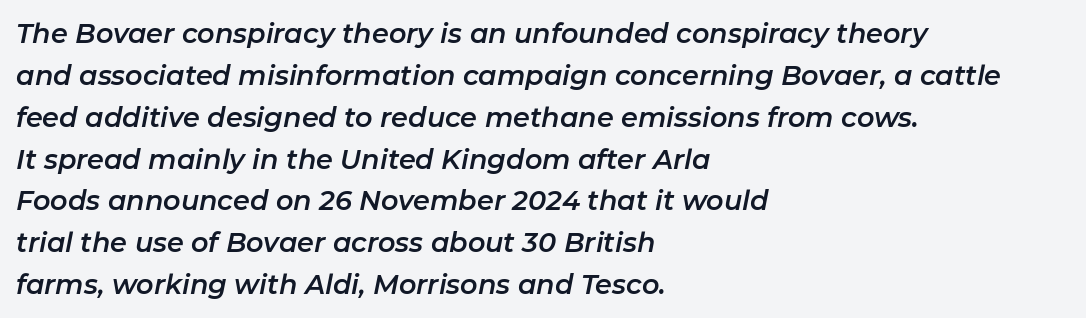
The compositor pushed each line to the left boundary. There's an unmistakable incline to the writing here. A typesetter would call this zero additional tracking. Does the leading feel generous? No, just average.
